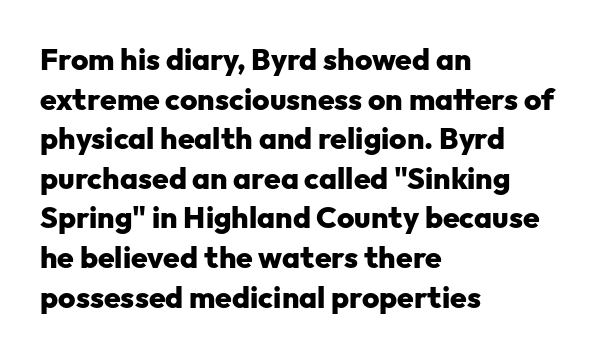
The image shows 30 px heavy sans-serif type, upright; set left-aligned, normal line spacing (1.32x), normal letter spacing, not underlined; low stroke contrast and a medium x-height.
